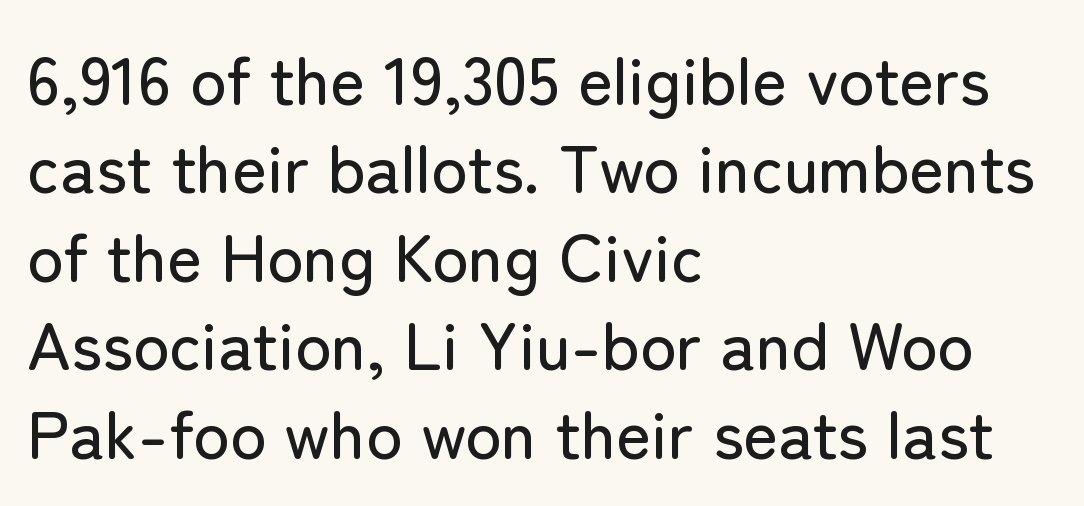
The image shows 67 px sans-serif type, upright; set left-aligned, normal line spacing (1.32x), normal letter spacing, not underlined; low stroke contrast and a medium x-height.
